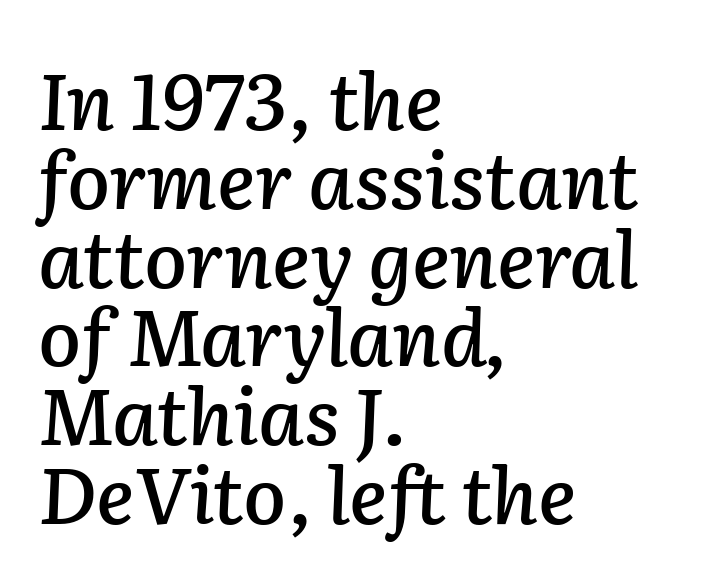
Q: Is the text italic (slanted)? A: Yes, it leans right by about 2 degrees.
Q: Is the text underlined? A: No.
Q: How is the paragraph aligned? A: Left-aligned.
Q: Is the spacing between letters normal or unusually wide? A: Normal.
Q: Is the spacing between lines tight, normal or loose? A: Tight.
Q: Width (condensed, normal, or wide)? A: Normal.
Q: Stroke contrast? A: Low.
Q: x-height? A: Medium.
Q: Monospaced? A: No.
